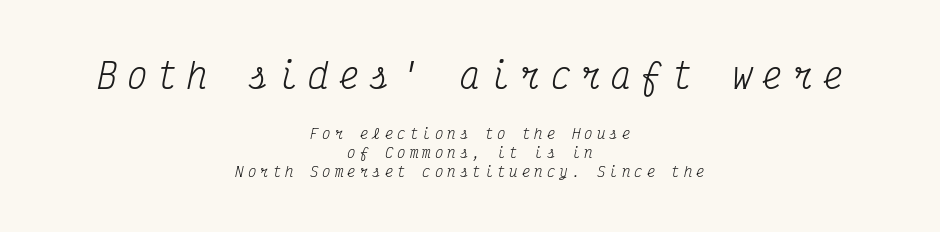
Serif or sans? Serif — the stroke terminals have little feet. The baseline area is clear. Words appear elongated and porous because spacing is wide. The rendering shrinks the type as you move from the upper chunk to the lower. Monospaced: the letters line up in strict vertical columns.
